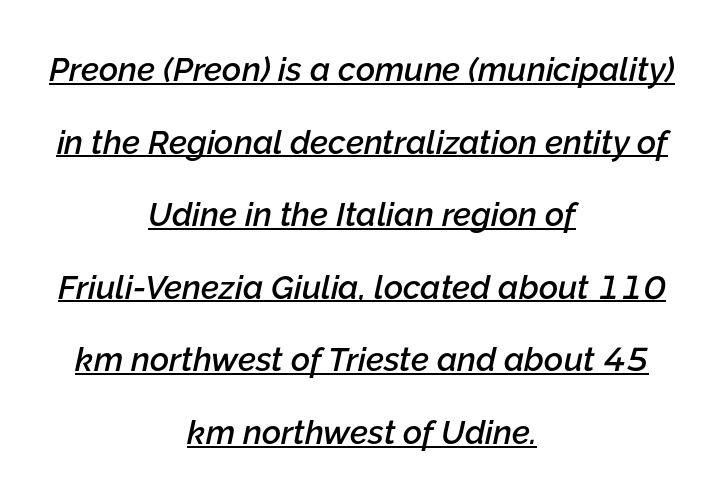
If you folded the block vertically in half, each line would mirror itself in length. Do the characters align in a grid? No, the font is proportional. The letters are slanted; this is an italic face. Quick note: underline on. Reading down the column, the eye jumps a long way to each next line. No extra tracking has been applied to these lines.
